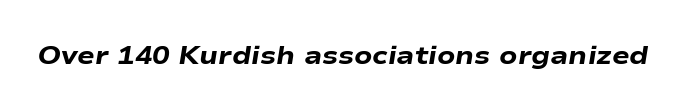
{"italic": "yes", "lean": "right", "slant_degrees": 9, "bold": "yes", "underline": "no", "letter_spacing": "normal", "letter_spacing_em": 0.0, "glyph_px": 26}
